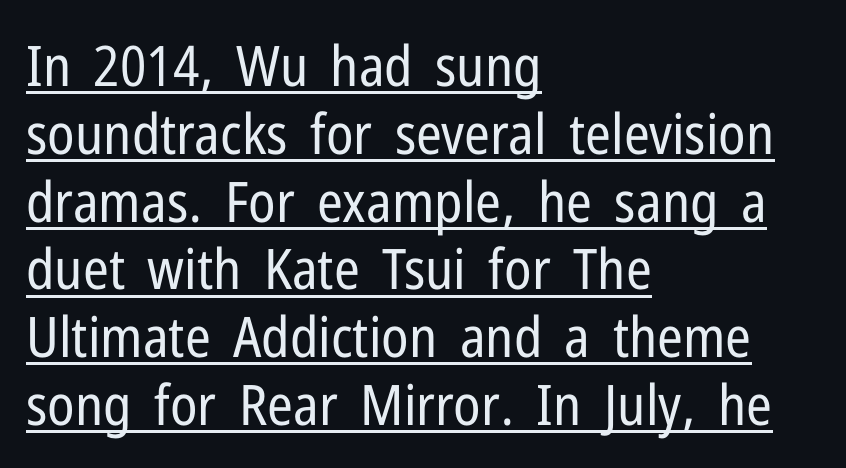
The image shows 56 px regular-weight, condensed sans-serif type, upright; set left-aligned, line spacing 1.21x, normal letter spacing, underlined; low stroke contrast and a medium x-height.
